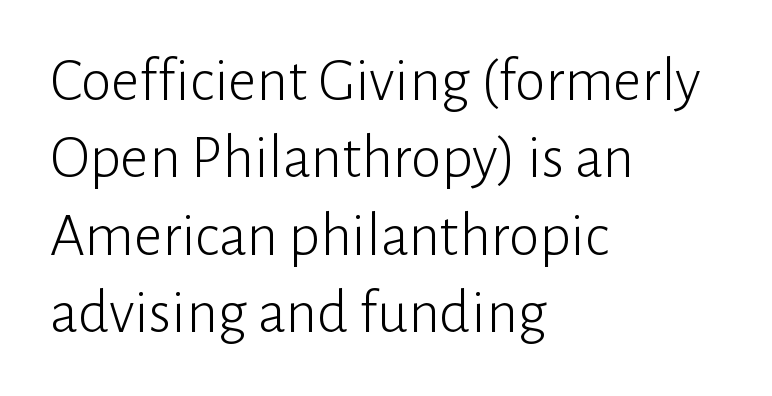
{"serif": "no", "italic": "no", "bold": "no", "weight": "light", "width": "normal", "stroke_contrast": "low", "x_height": "medium", "monospaced": "no", "underline": "no", "align": "left", "line_spacing": "normal", "line_spacing_ratio": 1.25, "letter_spacing": "normal", "letter_spacing_em": 0.0, "glyph_px": 62}
